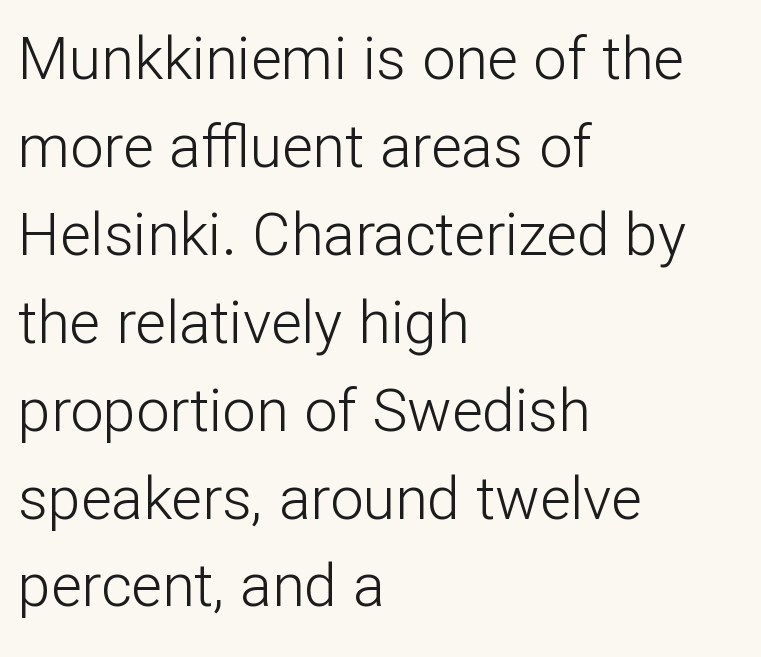
{"serif": "no", "italic": "no", "bold": "no", "weight": "light", "width": "normal", "stroke_contrast": "low", "x_height": "medium", "monospaced": "no", "underline": "no", "align": "left", "line_spacing": "normal", "line_spacing_ratio": 1.49, "letter_spacing": "normal", "letter_spacing_em": 0.0, "glyph_px": 59}
